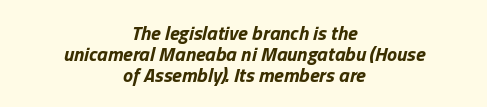
If you drew a line through each stem, it would be angled. Is the letter spacing exaggerated? No — it looks like the ordinary default. You could barely slide anything between these rows. Caption: bold face, heavy strokes. Each row of text sits above clean, open space.
